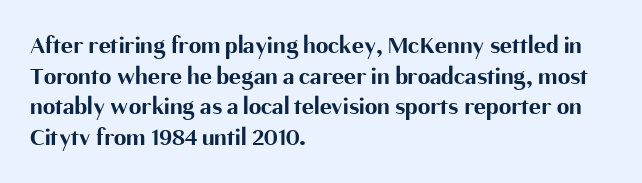
The image shows 25 px bold type, upright; set left-aligned, line spacing 1.23x, normal letter spacing, not underlined.
